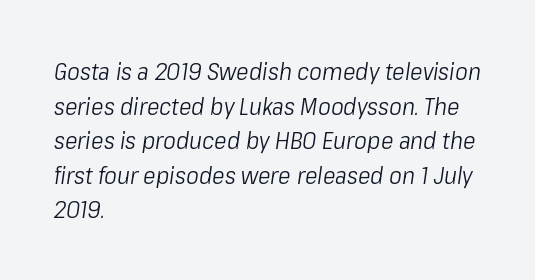
Q: Is the text bold? A: No.
Q: Is the text italic (slanted)? A: Yes, it leans right by about 8 degrees.
Q: Is the text underlined? A: No.
Q: How is the paragraph aligned? A: Left-aligned.
Q: Is the spacing between letters normal or unusually wide? A: Normal.
Q: Is the spacing between lines tight, normal or loose? A: Normal.
